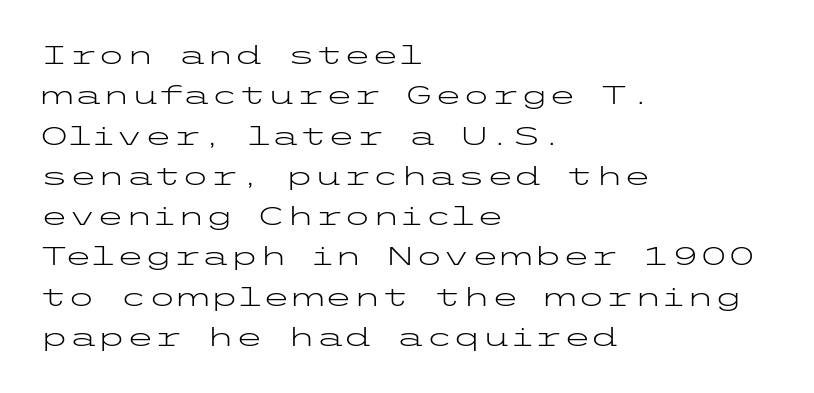
Check the space under the baseline: it is left empty. The type sits square on the baseline with zero lean. Line spacing here is normal. Casual observation: everything's shoved over to the left. Honestly, the letter spacing is just normal — you wouldn't notice it.
